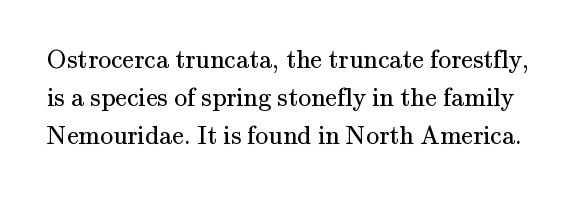
The image shows 26 px text type, upright; set normal line spacing (1.47x), normal letter spacing, not underlined.
